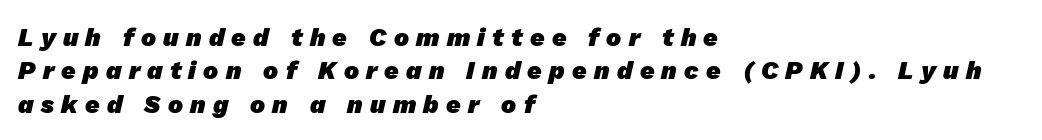
The image shows 25 px bold type; set left-aligned, normal line spacing (1.34x), unusually wide letter spacing (+0.29 em), not underlined.
